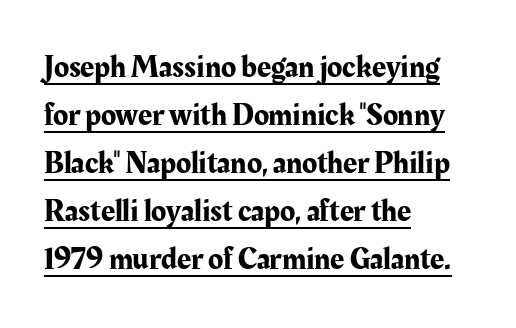
The image shows 31 px serif type, upright; set left-aligned, normal line spacing (1.55x), normal letter spacing, underlined; medium stroke contrast and a medium x-height.
